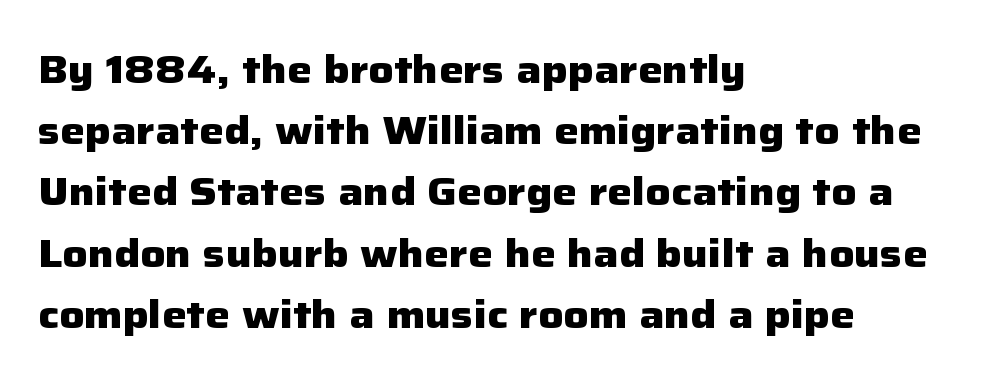
These lines were composed using upright roman letters. The compositor pushed each line to the left boundary. The typeface chosen for these lines omits serifs. Regarding leading, the lines here are spaced in the standard way. Quick note: underline off.
